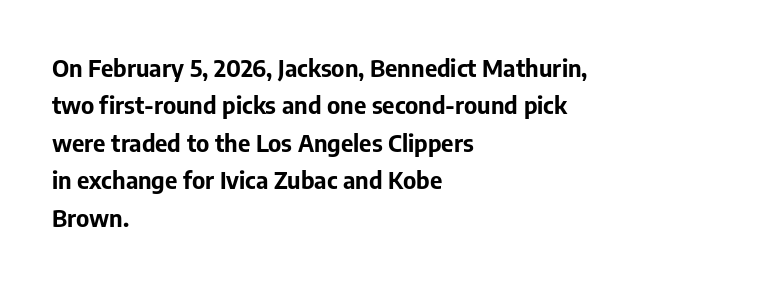
Q: Is the text bold? A: Yes.
Q: Is the text italic (slanted)? A: No, it is upright.
Q: Is the text underlined? A: No.
Q: How is the paragraph aligned? A: Left-aligned.
Q: Is the spacing between letters normal or unusually wide? A: Normal.
Q: Is the spacing between lines tight, normal or loose? A: Normal.
